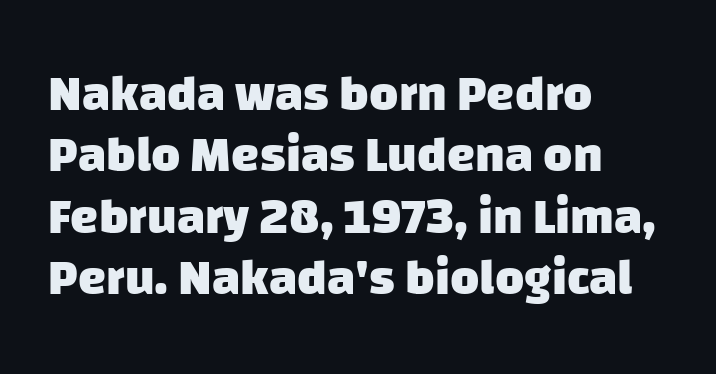
{"serif": "no", "bold": "yes", "weight": "heavy", "width": "normal", "stroke_contrast": "low", "x_height": "large", "monospaced": "no", "underline": "no", "align": "left", "line_spacing_ratio": 1.23, "letter_spacing": "normal", "letter_spacing_em": 0.0, "glyph_px": 50}
